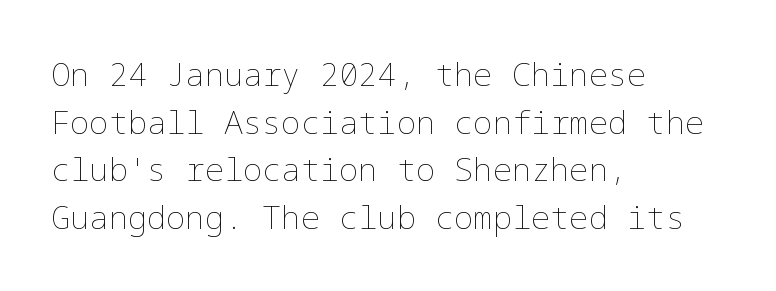
Rows of type keep a routine distance in the vertical direction. The typography opts for an upright posture over an oblique one. This reads as an unemphasized weight, regular at the heaviest. The paragraph has a hard left edge and a soft right edge.
